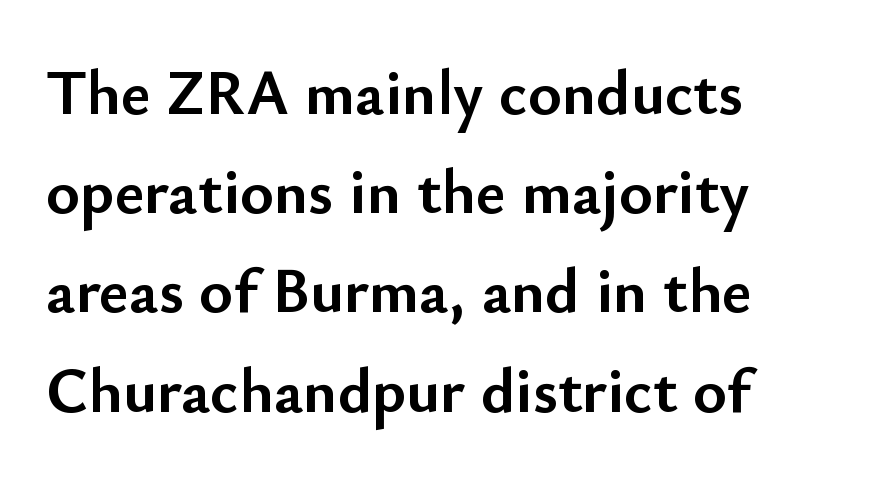
{"serif": "no", "italic": "no", "bold": "yes", "weight": "semibold", "width": "normal", "stroke_contrast": "low", "x_height": "small", "monospaced": "no", "underline": "no", "align": "left", "line_spacing": "normal", "line_spacing_ratio": 1.55, "letter_spacing": "normal", "letter_spacing_em": 0.0, "glyph_px": 64}
